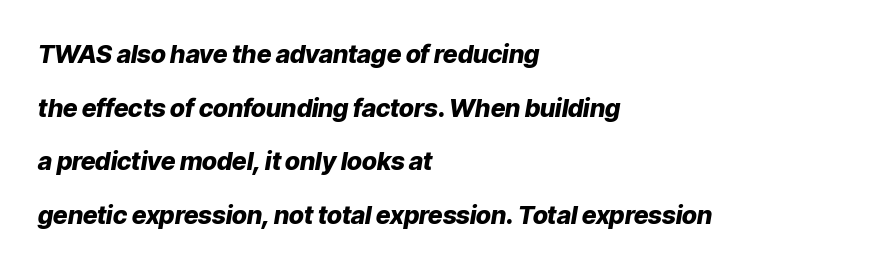
{"italic": "yes", "lean": "right", "slant_degrees": 9, "bold": "yes", "underline": "no", "align": "left", "line_spacing": "loose", "line_spacing_ratio": 2.15, "letter_spacing": "normal", "letter_spacing_em": 0.0, "glyph_px": 25}
